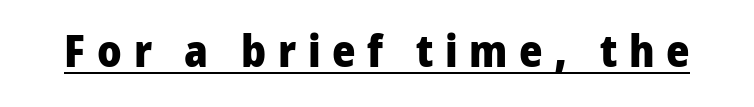
Grotesque or geometric, the face here clearly has no serifs. Proportional: the letters do not fall into vertical columns. Ascenders rise straight up at ninety degrees. Beneath each row of characters lies a ruled line. Its strokes are broad and dark, the hallmark of bold type.
